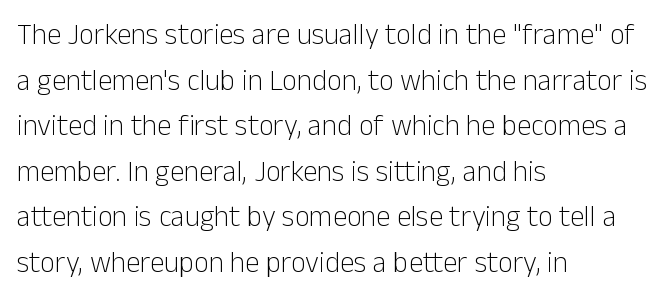
The image shows 29 px light sans-serif type, upright; set left-aligned, normal line spacing (1.57x), normal letter spacing, not underlined; low stroke contrast and a medium x-height.
